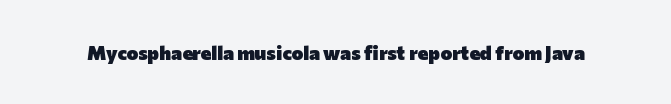
The rendering keeps characters at their native spacing. Underlining? Definitely not there. Nope, not italic — everything's standing straight. Set as a true bold cut, around the 700 mark.
